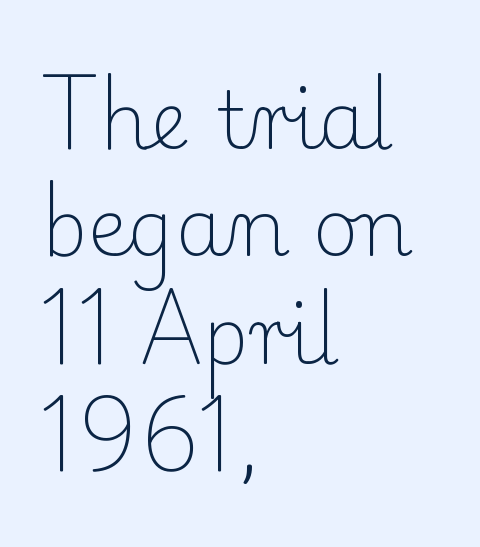
Q: Is the text bold? A: No.
Q: Is the text italic (slanted)? A: No, it is upright.
Q: Is the typeface a serif or a sans-serif typeface? A: Serif.
Q: Is the text underlined? A: No.
Q: How is the paragraph aligned? A: Left-aligned.
Q: Is the spacing between letters normal or unusually wide? A: Normal.
Q: Is the spacing between lines tight, normal or loose? A: Normal.
Q: Width (condensed, normal, or wide)? A: Normal.
Q: Stroke contrast? A: Low.
Q: x-height? A: Small.
Q: Monospaced? A: No.
